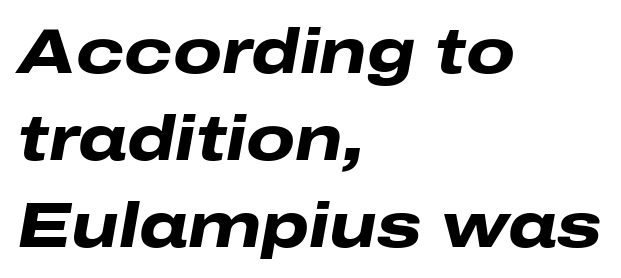
The typesetter chose a ragged-right arrangement here. How are the letters spaced? Ordinarily, with no added tracking. Compared with an ordinary text face, these strokes are far heavier — a full bold. Character widths vary here, with narrow letters taking less room than wide ones. Beneath every word, the page is bare.
